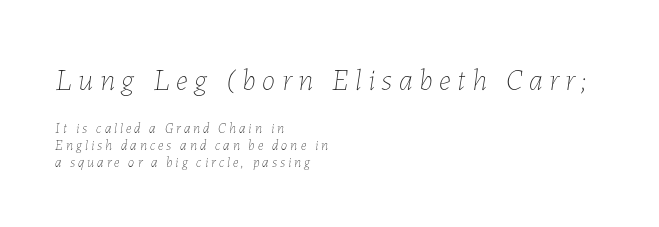
Q: Is the text bold? A: No.
Q: Is the text italic (slanted)? A: Yes, it leans right by about 7 degrees.
Q: Is the text underlined? A: No.
Q: How is the paragraph aligned? A: Left-aligned.
Q: Is the spacing between letters normal or unusually wide? A: Unusually wide.
Q: Which block of text is set in a larger size, the first (top) or the second (bottom)? A: The first (top) one.
Q: Width (condensed, normal, or wide)? A: Normal.
Q: Stroke contrast? A: Low.
Q: x-height? A: Medium.
Q: Monospaced? A: No.
